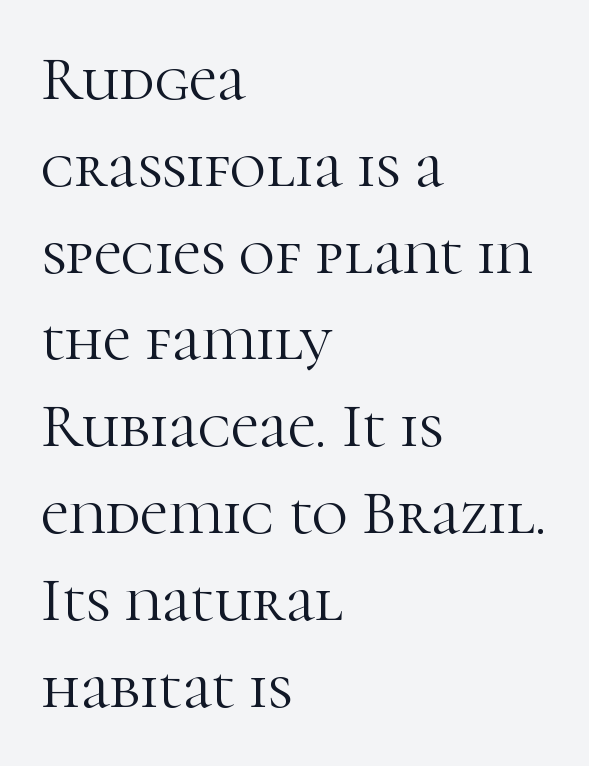
Q: Is the text bold? A: No.
Q: Is the text italic (slanted)? A: No, it is upright.
Q: Is the typeface a serif or a sans-serif typeface? A: Serif.
Q: Is the text underlined? A: No.
Q: How is the paragraph aligned? A: Left-aligned.
Q: Is the spacing between letters normal or unusually wide? A: Normal.
Q: Is the spacing between lines tight, normal or loose? A: Normal.
Q: Width (condensed, normal, or wide)? A: Normal.
Q: Stroke contrast? A: High.
Q: x-height? A: Medium.
Q: Monospaced? A: No.
